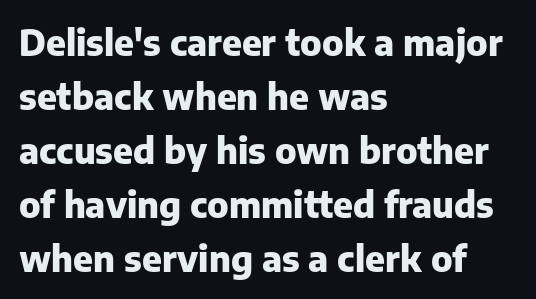
{"serif": "no", "italic": "no", "bold": "yes", "weight": "heavy", "width": "normal", "stroke_contrast": "low", "x_height": "medium", "monospaced": "no", "underline": "no", "align": "left", "line_spacing": "normal", "line_spacing_ratio": 1.54, "letter_spacing": "normal", "letter_spacing_em": 0.0, "glyph_px": 35}
